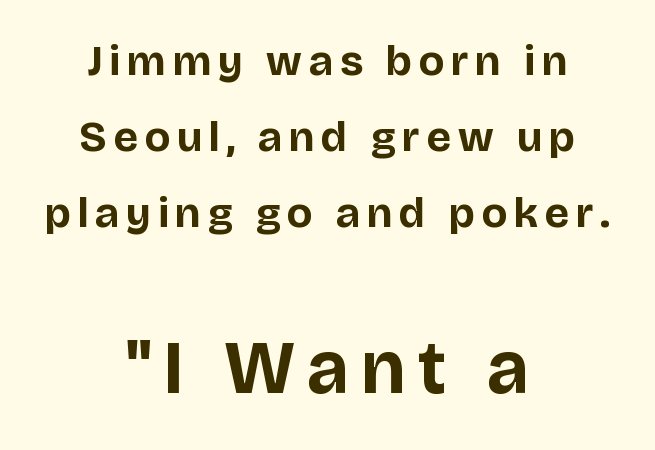
Q: Is the text bold? A: Yes.
Q: Is the text italic (slanted)? A: No, it is upright.
Q: Is the typeface a serif or a sans-serif typeface? A: Sans-serif.
Q: Is the text underlined? A: No.
Q: How is the paragraph aligned? A: Centered.
Q: Which block of text is set in a larger size, the first (top) or the second (bottom)? A: The second (bottom) one.
Q: Width (condensed, normal, or wide)? A: Normal.
Q: Stroke contrast? A: Low.
Q: x-height? A: Large.
Q: Monospaced? A: No.
